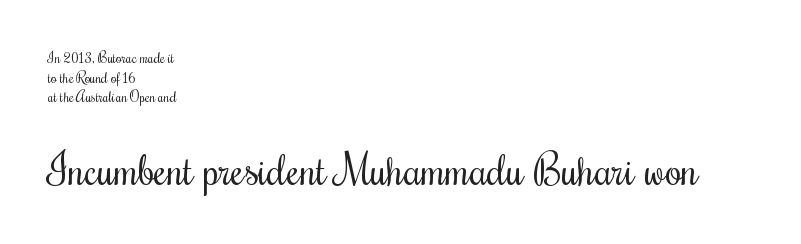
Q: Is the text bold? A: No.
Q: Is the text italic (slanted)? A: Yes.
Q: Is the typeface a serif or a sans-serif typeface? A: Serif.
Q: Is the text underlined? A: No.
Q: How is the paragraph aligned? A: Left-aligned.
Q: Is the spacing between letters normal or unusually wide? A: Normal.
Q: Is the spacing between lines tight, normal or loose? A: Normal.
Q: Which block of text is set in a larger size, the first (top) or the second (bottom)? A: The second (bottom) one.
Q: Width (condensed, normal, or wide)? A: Condensed.
Q: Stroke contrast? A: Medium.
Q: x-height? A: Small.
Q: Monospaced? A: No.
